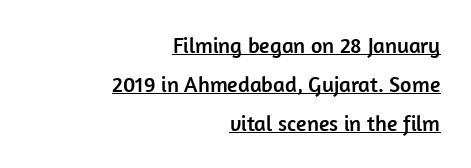
Q: Is the text italic (slanted)? A: No, it is upright.
Q: Is the text underlined? A: Yes.
Q: How is the paragraph aligned? A: Right-aligned.
Q: Is the spacing between letters normal or unusually wide? A: Normal.
